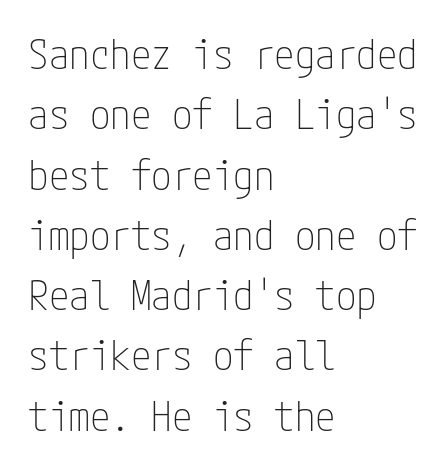
{"serif": "no", "italic": "no", "bold": "no", "weight": "thin", "width": "condensed", "stroke_contrast": "low", "x_height": "medium", "underline": "no", "align": "left", "line_spacing": "normal", "line_spacing_ratio": 1.47, "letter_spacing": "normal", "letter_spacing_em": 0.0, "glyph_px": 41}
